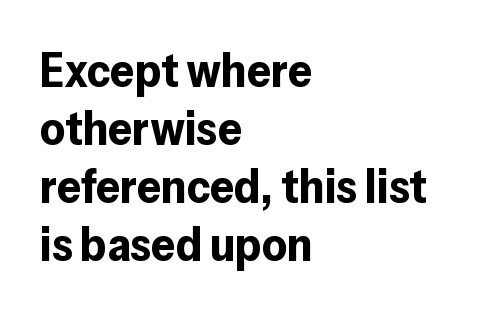
Check where the strokes stop: nothing finishes them off — pure sans. This is the regular roman posture of the typeface. How are the letters spaced? Ordinarily, with no added tracking. A typesetter would call this proportional, since set widths differ per character.
